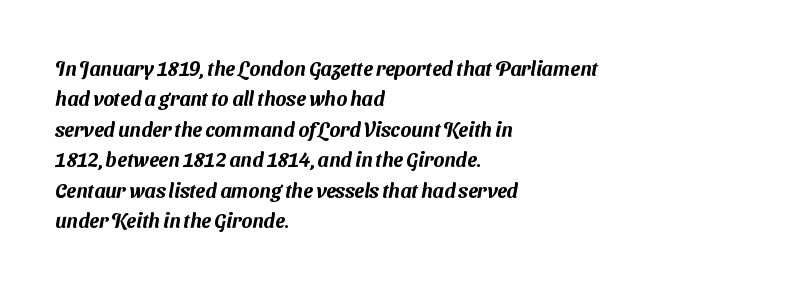
The letterforms sit shoulder to shoulder at normal distance. Regarding leading, the lines here are spaced in the standard way. The lines are quadded left. Beneath every word, the page is bare.
